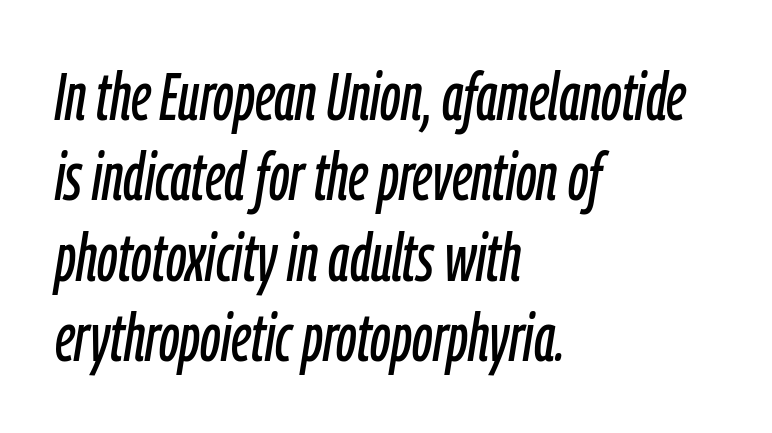
The setting favours the left margin, as ordinary paragraphs usually do. Spacing between characters is what you'd get straight out of the box. Nobody drew a line under any word here. Spacing verdict: proportional, widths tailored to each character. When letters slant like this, we call the style italic.
